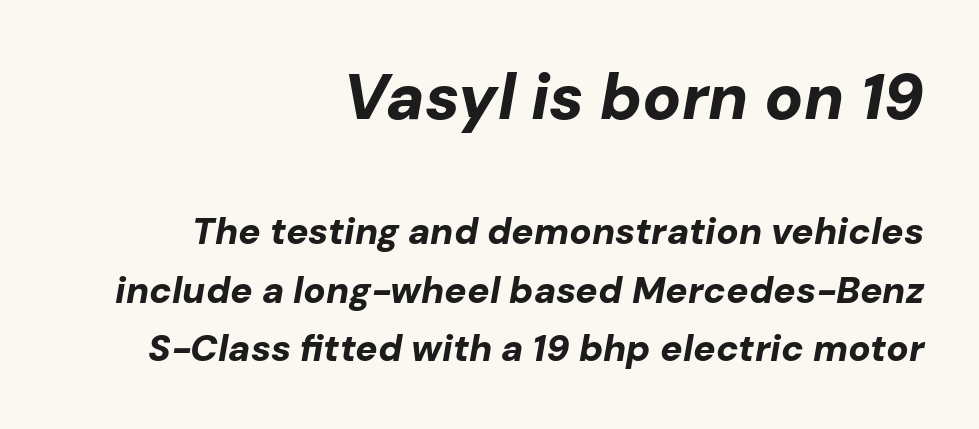
Q: Is the text bold? A: Yes.
Q: Is the text italic (slanted)? A: Yes, it leans right by about 10 degrees.
Q: Is the text underlined? A: No.
Q: How is the paragraph aligned? A: Right-aligned.
Q: Is the spacing between letters normal or unusually wide? A: Normal.
Q: Is the spacing between lines tight, normal or loose? A: Normal.
Q: Which block of text is set in a larger size, the first (top) or the second (bottom)? A: The first (top) one.
Q: Width (condensed, normal, or wide)? A: Normal.
Q: Stroke contrast? A: Low.
Q: x-height? A: Medium.
Q: Monospaced? A: No.
